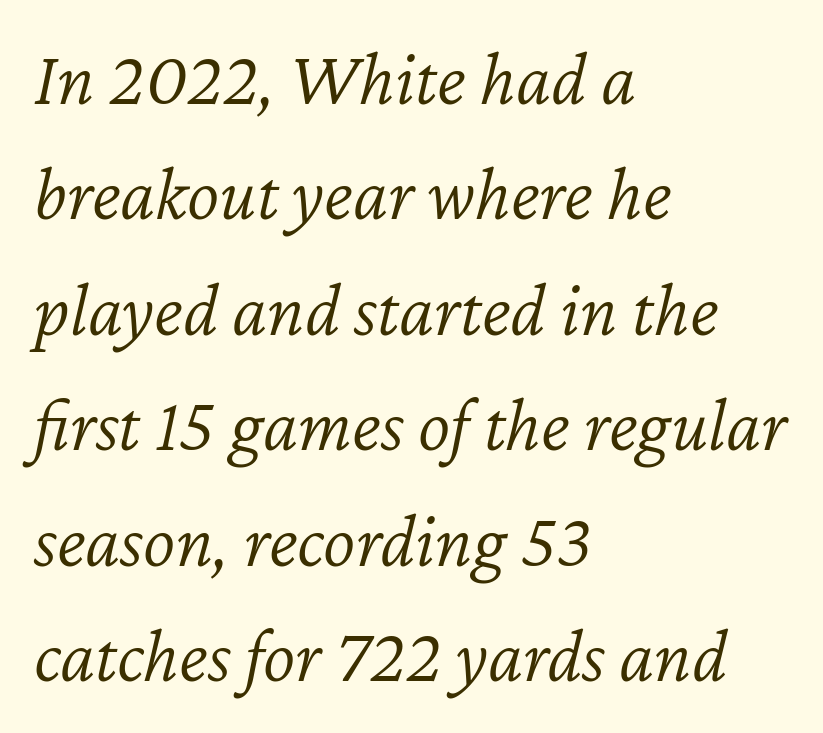
Q: Is the text bold? A: No.
Q: Is the text italic (slanted)? A: Yes, it leans right by about 12 degrees.
Q: Is the text underlined? A: No.
Q: How is the paragraph aligned? A: Left-aligned.
Q: Is the spacing between letters normal or unusually wide? A: Normal.
Q: Is the spacing between lines tight, normal or loose? A: Normal.
Q: Width (condensed, normal, or wide)? A: Normal.
Q: Stroke contrast? A: Low.
Q: x-height? A: Medium.
Q: Monospaced? A: No.
